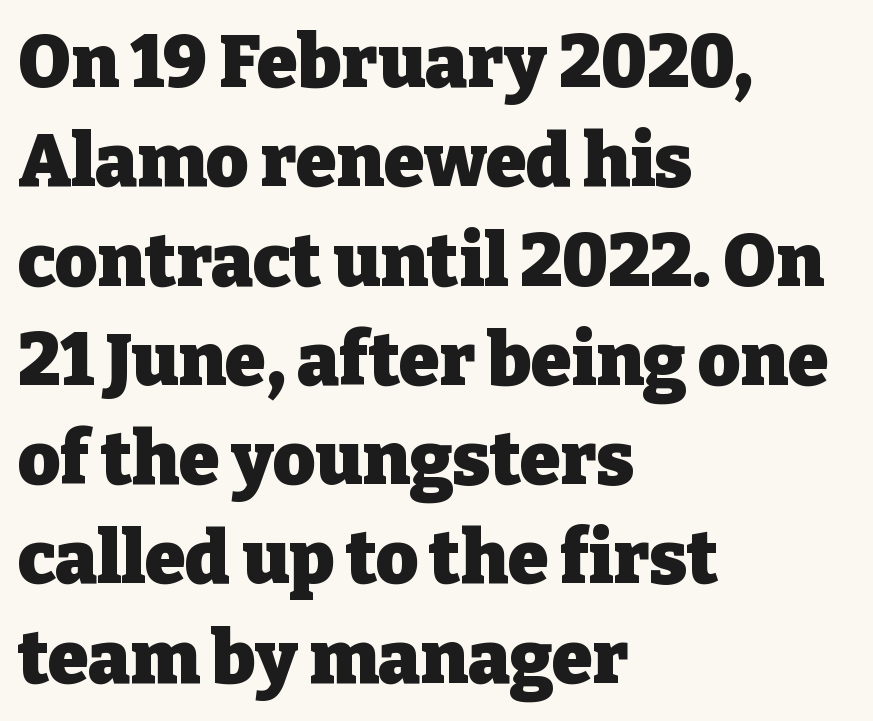
Q: Is the text bold? A: Yes.
Q: Is the text italic (slanted)? A: No, it is upright.
Q: Is the typeface a serif or a sans-serif typeface? A: Serif.
Q: Is the text underlined? A: No.
Q: How is the paragraph aligned? A: Left-aligned.
Q: Is the spacing between letters normal or unusually wide? A: Normal.
Q: Is the spacing between lines tight, normal or loose? A: Normal.
Q: Width (condensed, normal, or wide)? A: Normal.
Q: Stroke contrast? A: Low.
Q: x-height? A: Medium.
Q: Monospaced? A: No.
